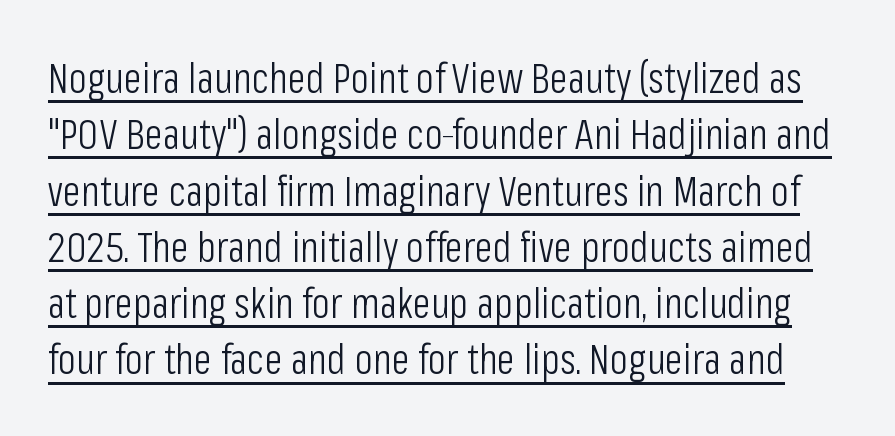
{"serif": "no", "italic": "no", "bold": "no", "weight": "light", "width": "condensed", "stroke_contrast": "low", "x_height": "medium", "monospaced": "no", "underline": "yes", "line_spacing": "normal", "line_spacing_ratio": 1.34, "letter_spacing": "normal", "letter_spacing_em": 0.0, "glyph_px": 42}
